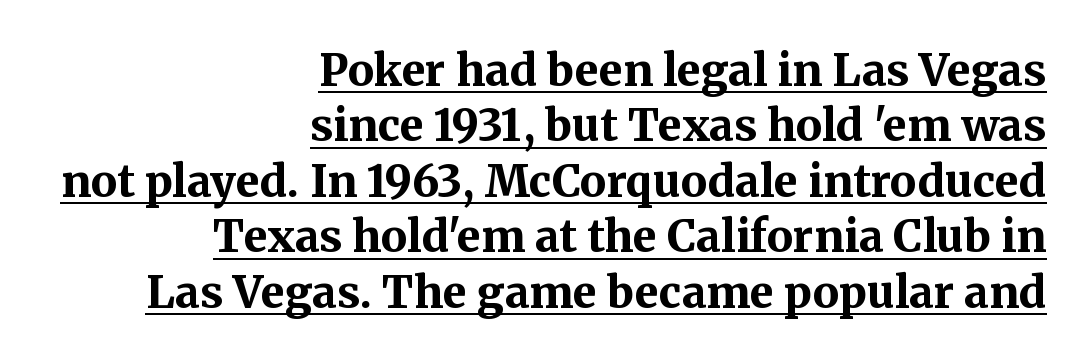
{"serif": "yes", "italic": "no", "bold": "yes", "weight": "bold", "width": "normal", "stroke_contrast": "medium", "x_height": "medium", "monospaced": "no", "underline": "yes", "align": "right", "line_spacing": "normal", "line_spacing_ratio": 1.26, "letter_spacing": "normal", "letter_spacing_em": 0.0, "glyph_px": 44}
